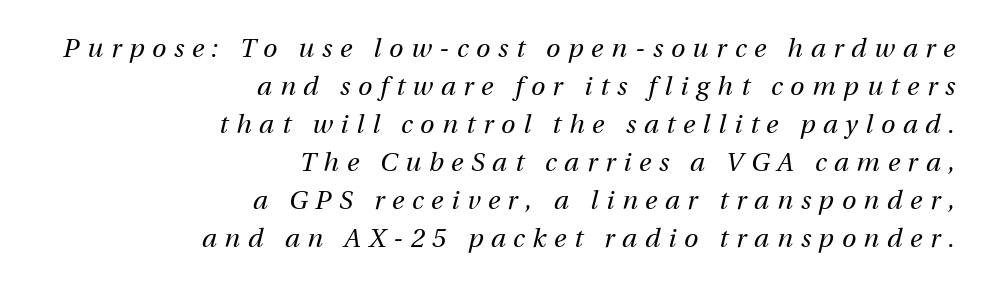
The image shows 26 px text type, italic (leaning right); set right-aligned, normal line spacing (1.46x), unusually wide letter spacing (+0.3 em), not underlined.
